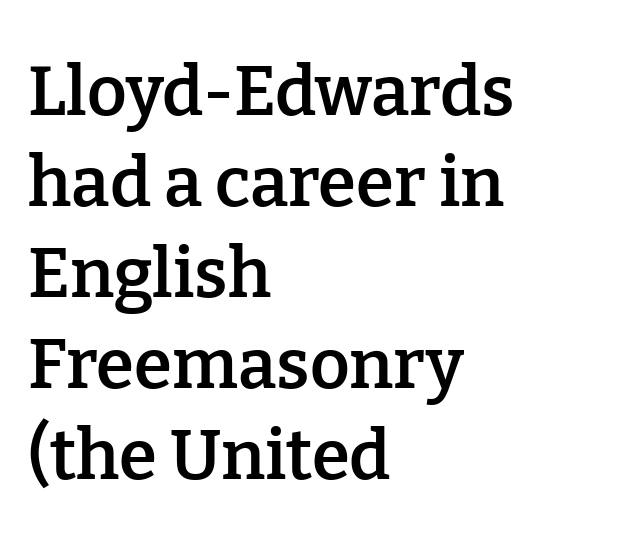
Q: Is the text bold? A: Semi-bold.
Q: Is the text italic (slanted)? A: No, it is upright.
Q: Is the typeface a serif or a sans-serif typeface? A: Serif.
Q: Is the text underlined? A: No.
Q: How is the paragraph aligned? A: Left-aligned.
Q: Is the spacing between letters normal or unusually wide? A: Normal.
Q: Is the spacing between lines tight, normal or loose? A: Normal.
Q: Width (condensed, normal, or wide)? A: Normal.
Q: Stroke contrast? A: Low.
Q: x-height? A: Medium.
Q: Monospaced? A: No.
